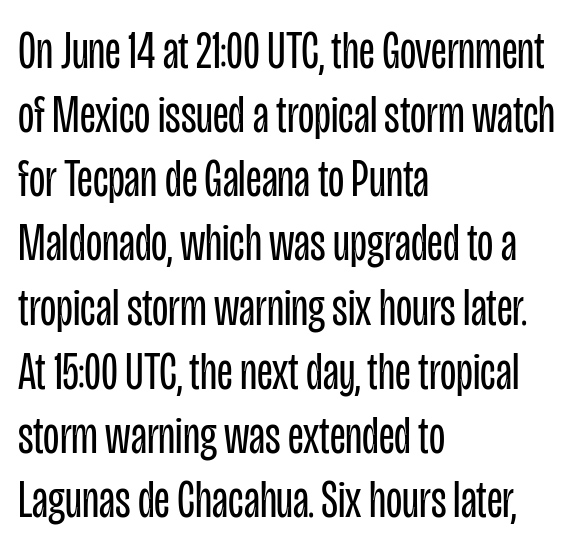
Posture: upright roman. Each stroke keeps to a modest, everyday thickness or less. The paragraph has a hard left edge and a soft right edge. Decoration check: the copy has no underline. Nothing unusual about the tracking: characters are spaced as the font intends.
